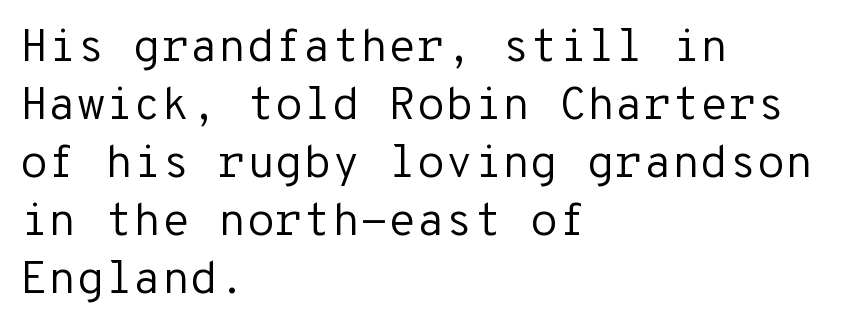
Q: Is the text bold? A: No.
Q: Is the text italic (slanted)? A: No, it is upright.
Q: Is the typeface a serif or a sans-serif typeface? A: Sans-serif.
Q: Is the text underlined? A: No.
Q: How is the paragraph aligned? A: Left-aligned.
Q: Is the spacing between letters normal or unusually wide? A: Normal.
Q: Is the spacing between lines tight, normal or loose? A: Normal.
Q: Width (condensed, normal, or wide)? A: Normal.
Q: Stroke contrast? A: Low.
Q: x-height? A: Medium.
Q: Monospaced? A: Yes.
